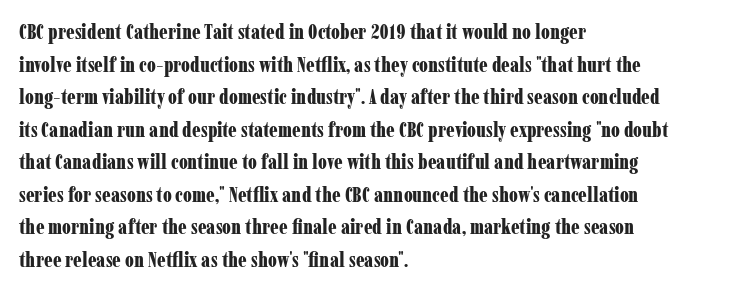
Q: Is the text bold? A: Yes.
Q: Is the text italic (slanted)? A: No, it is upright.
Q: Is the text underlined? A: No.
Q: How is the paragraph aligned? A: Left-aligned.
Q: Is the spacing between letters normal or unusually wide? A: Normal.
Q: Is the spacing between lines tight, normal or loose? A: Normal.
